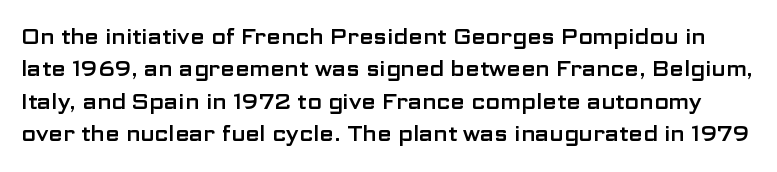
The image shows 21 px text type, upright; set normal line spacing (1.54x), normal letter spacing, not underlined.
